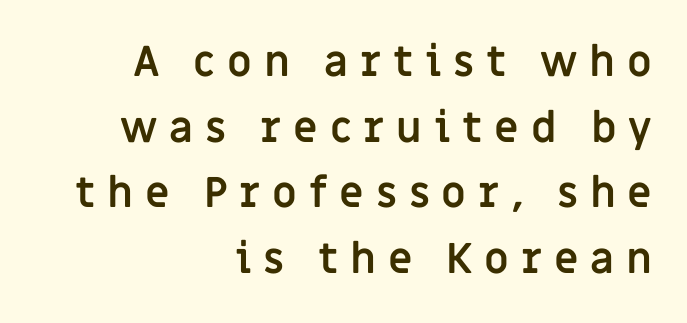
The rendering uses a bold face; every stroke is thick and dark. Spacing verdict: proportional, widths tailored to each character. Does the type have serifs? No, each stem ends abruptly. Right-aligned paragraph, ragged on the left.
